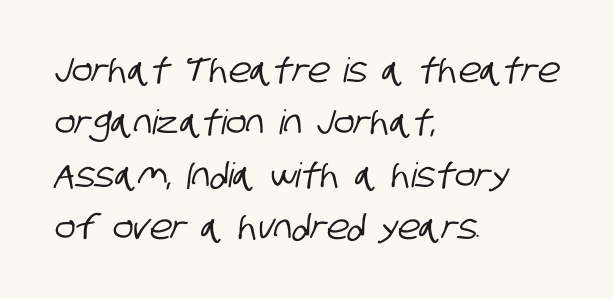
The image shows 34 px condensed sans-serif type; set left-aligned, normal line spacing (1.54x), normal letter spacing, not underlined; low stroke contrast and a large x-height.
